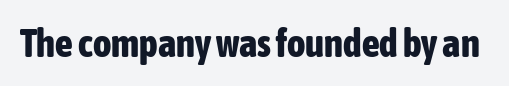
The image shows 39 px bold, condensed sans-serif type, upright; set normal letter spacing, not underlined; low stroke contrast and a medium x-height.
